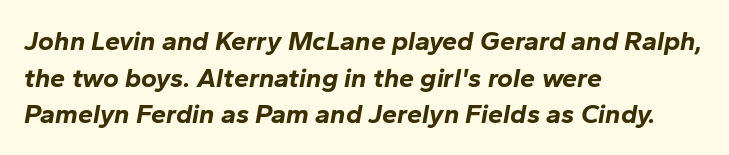
{"italic": "yes", "lean": "right", "slant_degrees": 10, "bold": "yes", "underline": "no", "align": "left", "line_spacing": "normal", "line_spacing_ratio": 1.36, "letter_spacing": "normal", "letter_spacing_em": 0.0, "glyph_px": 27}
